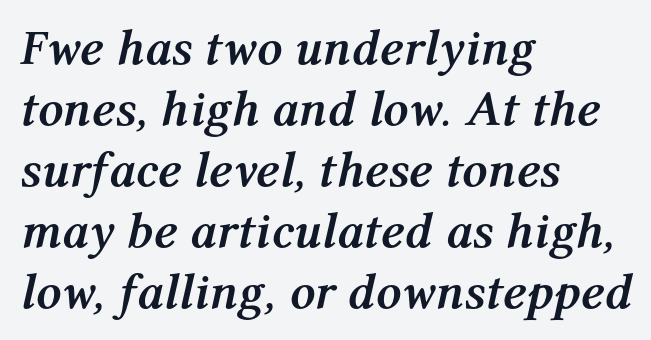
{"italic": "yes", "lean": "right", "slant_degrees": 12, "bold": "yes", "weight": "semibold", "width": "normal", "stroke_contrast": "medium", "x_height": "medium", "monospaced": "no", "underline": "no", "align": "left", "line_spacing_ratio": 1.22, "letter_spacing": "normal", "letter_spacing_em": 0.0, "glyph_px": 50}
